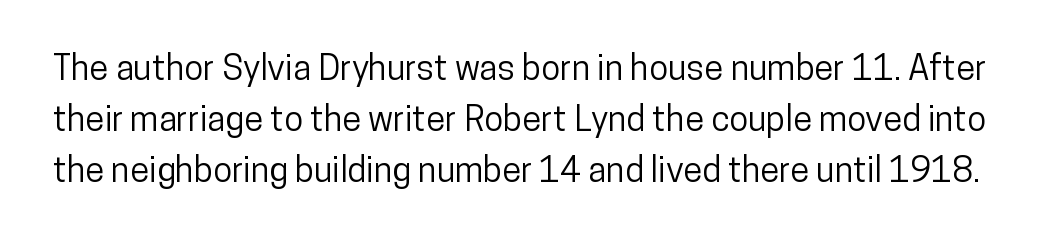
Q: Is the text italic (slanted)? A: No, it is upright.
Q: Is the typeface a serif or a sans-serif typeface? A: Sans-serif.
Q: Is the text underlined? A: No.
Q: Is the spacing between letters normal or unusually wide? A: Normal.
Q: Is the spacing between lines tight, normal or loose? A: Normal.
Q: Width (condensed, normal, or wide)? A: Condensed.
Q: Stroke contrast? A: Low.
Q: x-height? A: Medium.
Q: Monospaced? A: No.
